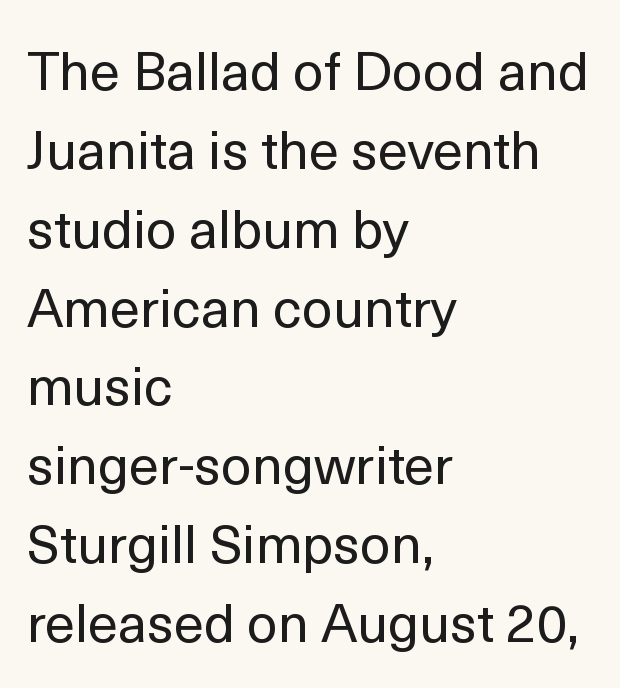
{"serif": "no", "italic": "no", "bold": "no", "weight": "regular", "width": "normal", "x_height": "medium", "monospaced": "no", "underline": "no", "align": "left", "line_spacing": "normal", "line_spacing_ratio": 1.46, "letter_spacing": "normal", "letter_spacing_em": 0.0, "glyph_px": 54}
